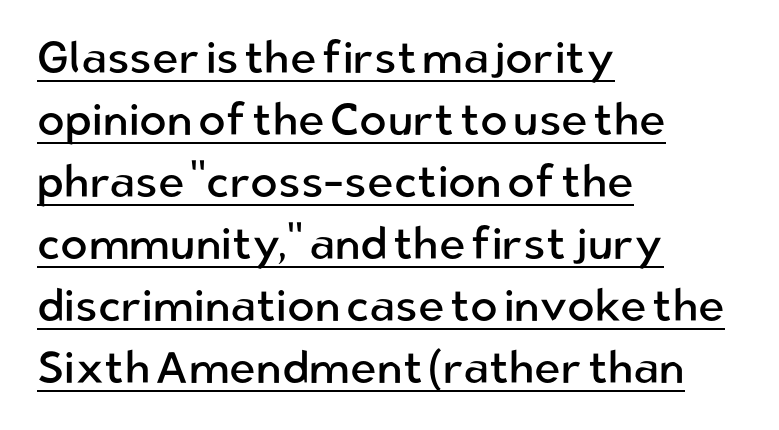
Q: Is the text bold? A: No.
Q: Is the text italic (slanted)? A: No, it is upright.
Q: Is the typeface a serif or a sans-serif typeface? A: Sans-serif.
Q: Is the text underlined? A: Yes.
Q: How is the paragraph aligned? A: Left-aligned.
Q: Is the spacing between letters normal or unusually wide? A: Normal.
Q: Is the spacing between lines tight, normal or loose? A: Normal.
Q: Width (condensed, normal, or wide)? A: Normal.
Q: Stroke contrast? A: Low.
Q: x-height? A: Medium.
Q: Monospaced? A: No.
